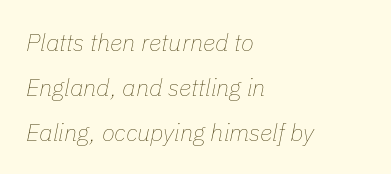
The type is set solid horizontally, with unmodified tracking. The words here are not underlined. Is the type slanted? Yes — the strokes lean at a clear angle. Casual observation: everything's shoved over to the left.
